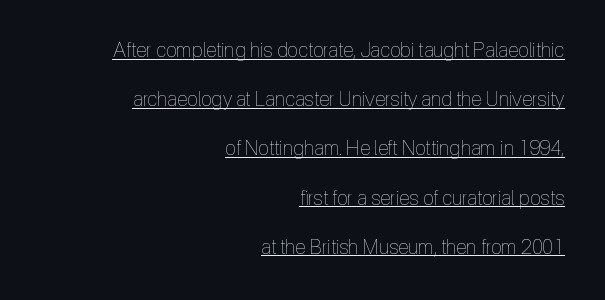
The ragged edge is on the left, which tells us the setting is flush right. Looks like someone drew a line under every word here. Weight class: somewhere from thin through regular. No italicization has been applied; the sample stays upright. How would I describe the line gaps? Wide and relaxed.
